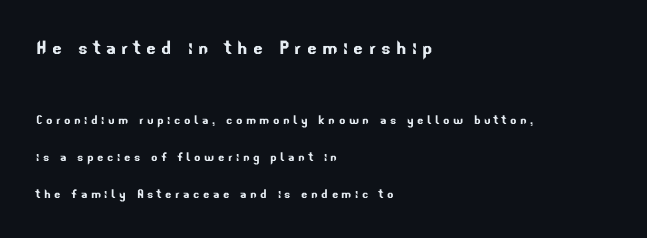
{"underline": "no", "align": "left", "line_spacing": "loose", "line_spacing_ratio": 2.49, "letter_spacing": "wide", "letter_spacing_em": 0.23, "larger_block": "first", "size_ratio": 1.53, "glyph_px": 23}
